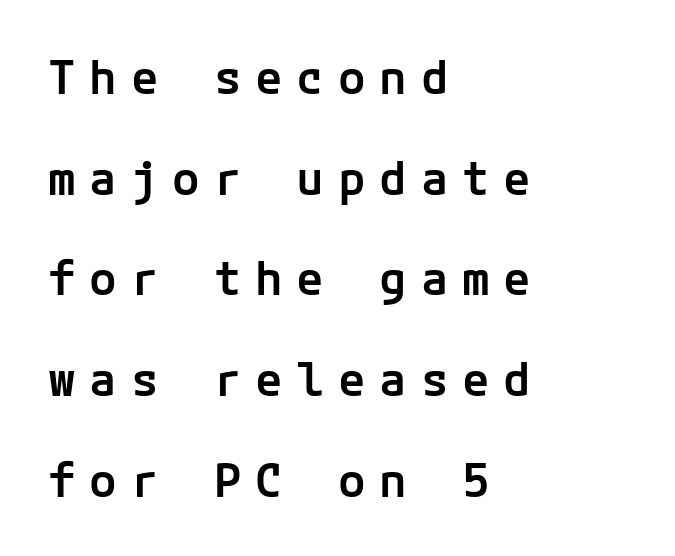
Type style note: lacks serifs. Short note: letters widely spaced. Compared with a centered layout, this one pins lines to the left instead. Vertical spacing — loose. Characters remain perfectly vertical along every line.
